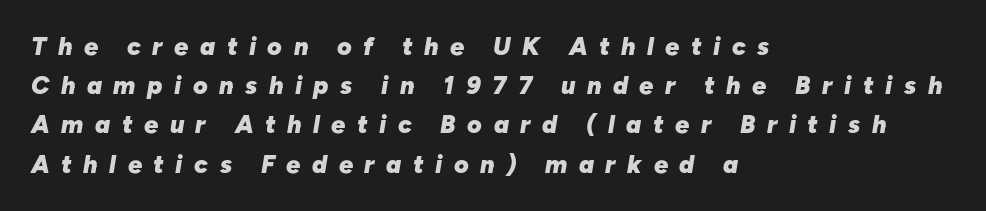
Q: Is the text bold? A: Yes.
Q: Is the text italic (slanted)? A: Yes, it leans right by about 10 degrees.
Q: Is the text underlined? A: No.
Q: How is the paragraph aligned? A: Left-aligned.
Q: Is the spacing between letters normal or unusually wide? A: Unusually wide.
Q: Is the spacing between lines tight, normal or loose? A: Normal.
